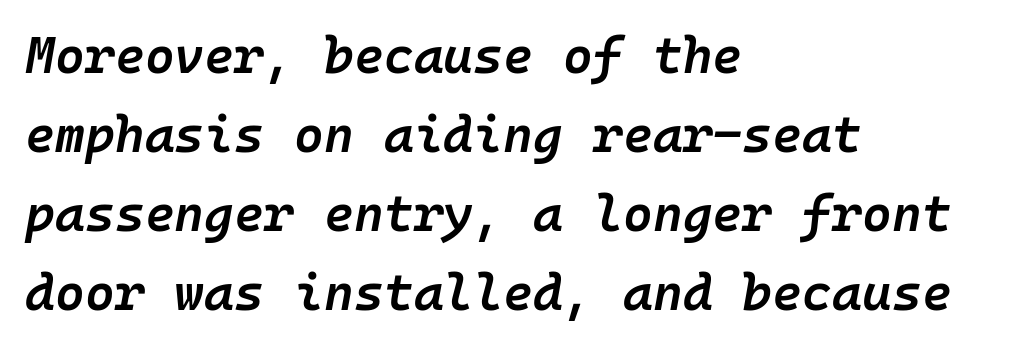
The image shows 51 px semibold type, italic (leaning right), monospaced; set left-aligned, normal line spacing (1.55x), normal letter spacing, not underlined; low stroke contrast and a medium x-height.
